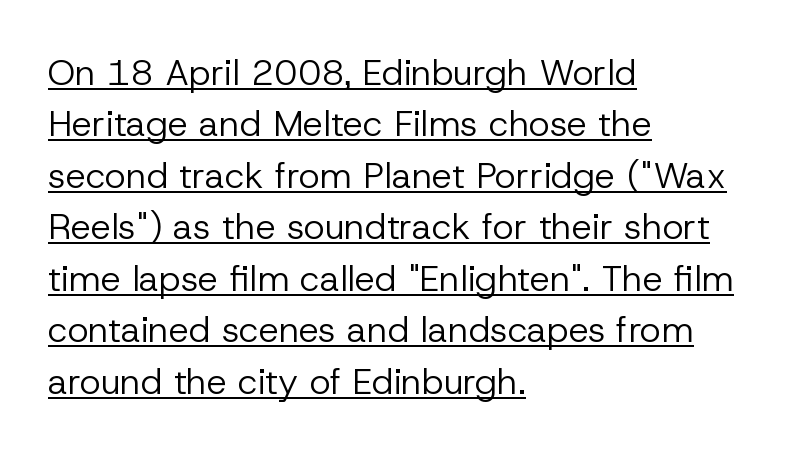
The image shows 36 px regular-weight sans-serif type, upright; set left-aligned, normal line spacing (1.43x), normal letter spacing, underlined; low stroke contrast and a medium x-height.
